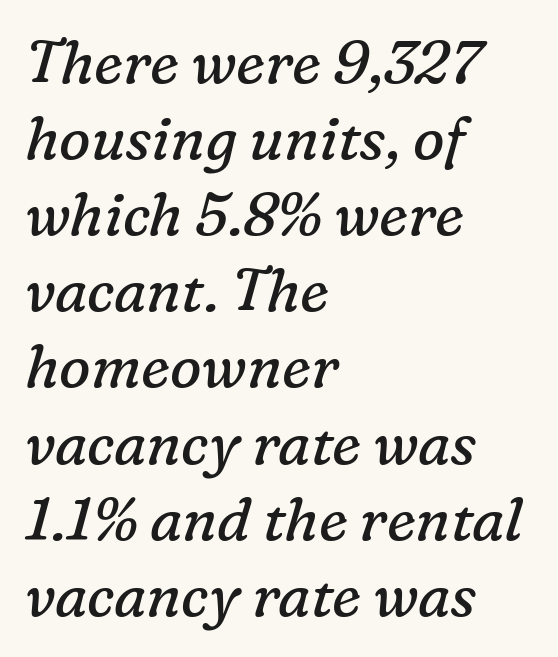
Q: Is the text bold? A: No.
Q: Is the text italic (slanted)? A: Yes, it leans right by about 16 degrees.
Q: Is the typeface a serif or a sans-serif typeface? A: Serif.
Q: Is the text underlined? A: No.
Q: How is the paragraph aligned? A: Left-aligned.
Q: Is the spacing between letters normal or unusually wide? A: Normal.
Q: Is the spacing between lines tight, normal or loose? A: Normal.
Q: Width (condensed, normal, or wide)? A: Normal.
Q: Stroke contrast? A: Low.
Q: x-height? A: Medium.
Q: Monospaced? A: No.
